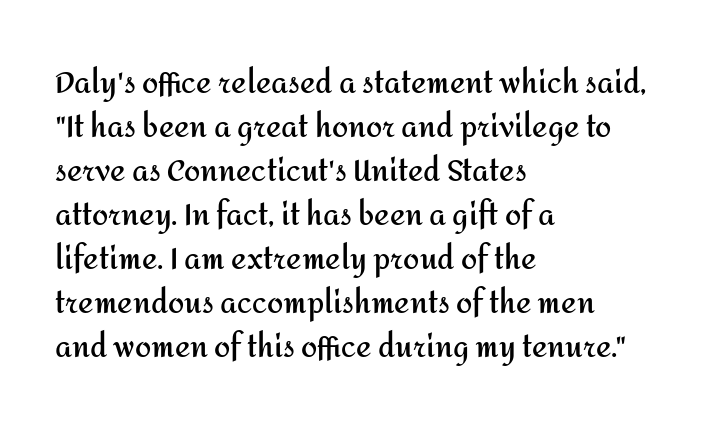
The lines are quadded left. Varying glyph widths throughout — classic text-font behaviour. Vertical spacing — default. Stroke terminals: plain, sans-serif. The axis of the letterforms is exactly vertical. Bold? Absolutely — the strokes are thick and heavy.
